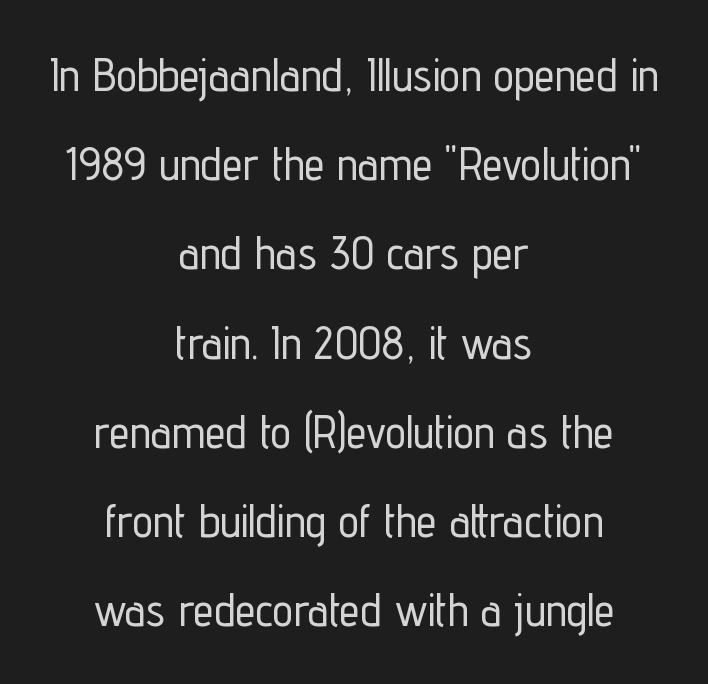
{"serif": "no", "italic": "no", "width": "condensed", "stroke_contrast": "low", "x_height": "medium", "monospaced": "no", "underline": "no", "align": "center", "line_spacing": "loose", "line_spacing_ratio": 1.94, "letter_spacing": "normal", "letter_spacing_em": 0.0, "glyph_px": 46}
